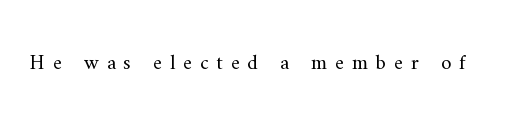
Substantial extra tracking has been applied to these lines. Italic: no, the glyphs are upright roman. Check the space under the baseline: it is left empty. Weight: regular or lighter.
